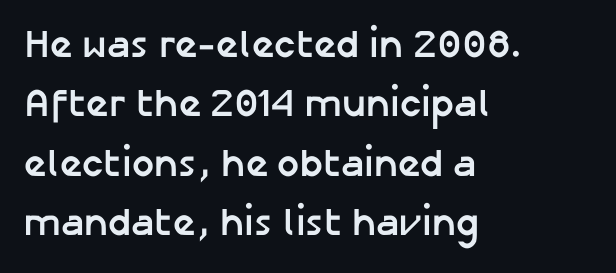
{"serif": "no", "italic": "no", "bold": "yes", "weight": "semibold", "width": "normal", "stroke_contrast": "low", "x_height": "medium", "monospaced": "no", "underline": "no", "align": "left", "line_spacing": "normal", "line_spacing_ratio": 1.52, "letter_spacing": "normal", "letter_spacing_em": 0.0, "glyph_px": 39}
